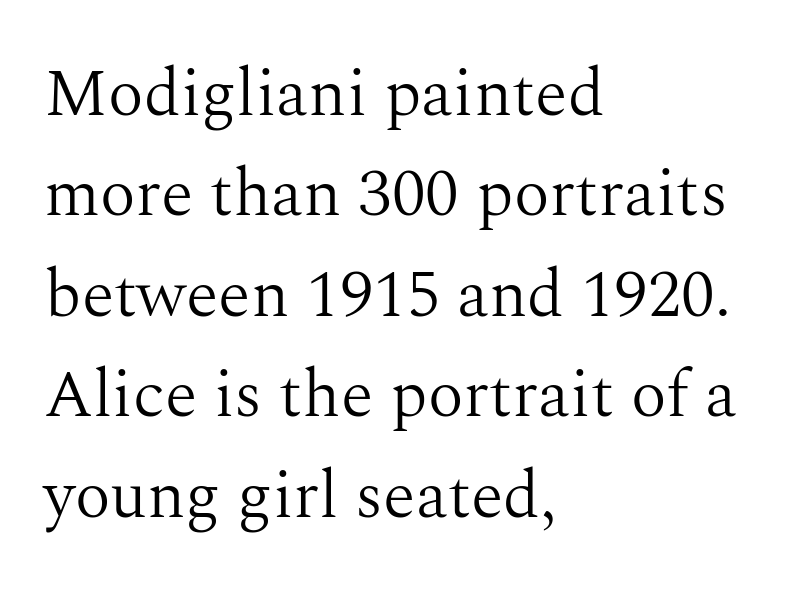
Q: Is the text bold? A: No.
Q: Is the text italic (slanted)? A: No, it is upright.
Q: Is the typeface a serif or a sans-serif typeface? A: Serif.
Q: Is the text underlined? A: No.
Q: How is the paragraph aligned? A: Left-aligned.
Q: Is the spacing between letters normal or unusually wide? A: Normal.
Q: Is the spacing between lines tight, normal or loose? A: Normal.
Q: Width (condensed, normal, or wide)? A: Normal.
Q: Stroke contrast? A: Medium.
Q: x-height? A: Medium.
Q: Monospaced? A: No.
